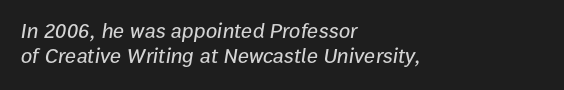
The image shows 21 px text type, italic (leaning right); set left-aligned, line spacing 1.21x, normal letter spacing, not underlined.
